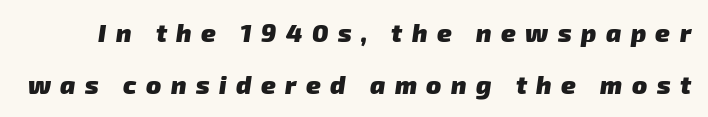
The image shows 25 px bold type; set loose line spacing (2.07x), unusually wide letter spacing (+0.38 em), not underlined.
